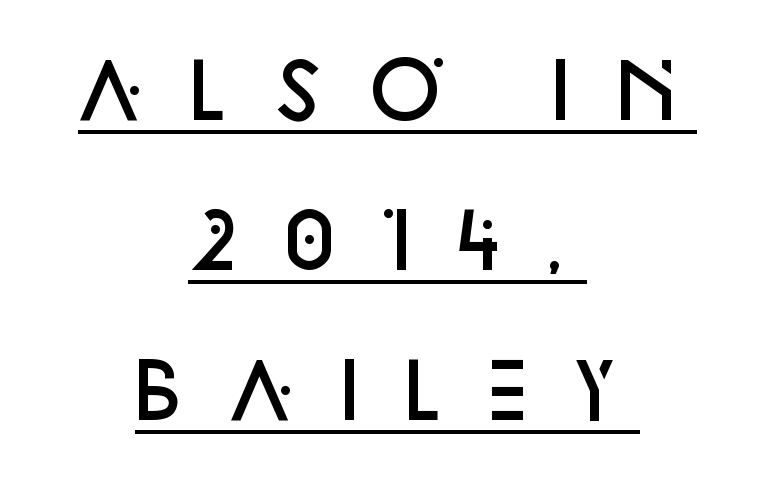
Q: Is the text bold? A: Semi-bold.
Q: Is the text italic (slanted)? A: No, it is upright.
Q: Is the typeface a serif or a sans-serif typeface? A: Sans-serif.
Q: Is the text underlined? A: Yes.
Q: How is the paragraph aligned? A: Centered.
Q: Is the spacing between letters normal or unusually wide? A: Unusually wide.
Q: Is the spacing between lines tight, normal or loose? A: Loose.
Q: Width (condensed, normal, or wide)? A: Normal.
Q: Stroke contrast? A: Low.
Q: x-height? A: Large.
Q: Monospaced? A: No.
